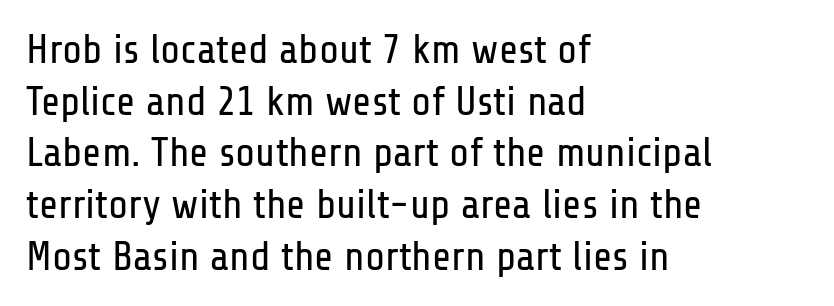
Q: Is the text bold? A: No.
Q: Is the text italic (slanted)? A: No, it is upright.
Q: Is the typeface a serif or a sans-serif typeface? A: Sans-serif.
Q: Is the text underlined? A: No.
Q: How is the paragraph aligned? A: Left-aligned.
Q: Is the spacing between letters normal or unusually wide? A: Normal.
Q: Is the spacing between lines tight, normal or loose? A: Normal.
Q: Width (condensed, normal, or wide)? A: Condensed.
Q: Stroke contrast? A: Low.
Q: x-height? A: Medium.
Q: Monospaced? A: No.
